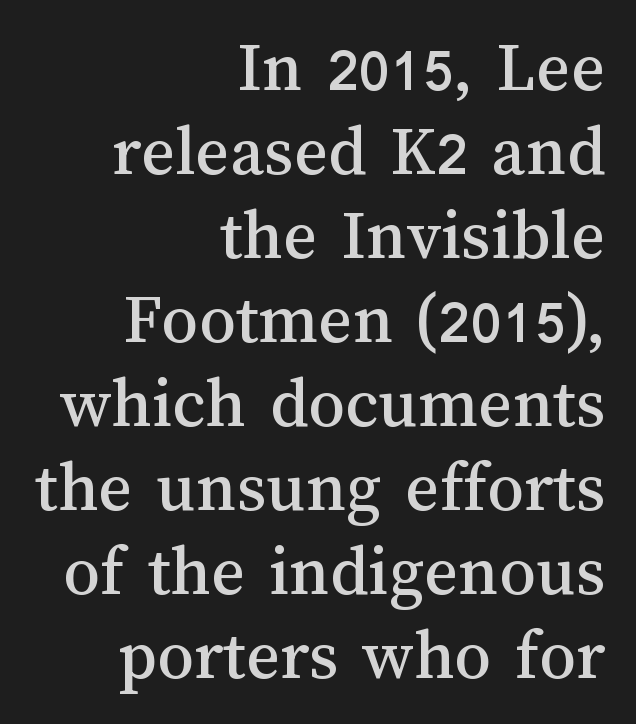
If you measured baseline to baseline, you'd find a short distance. The rendering anchors every line to the right-hand side. This rendering leaves character spacing at its baseline value. Upright lettering throughout. A typesetter would call this proportional, since set widths differ per character.
